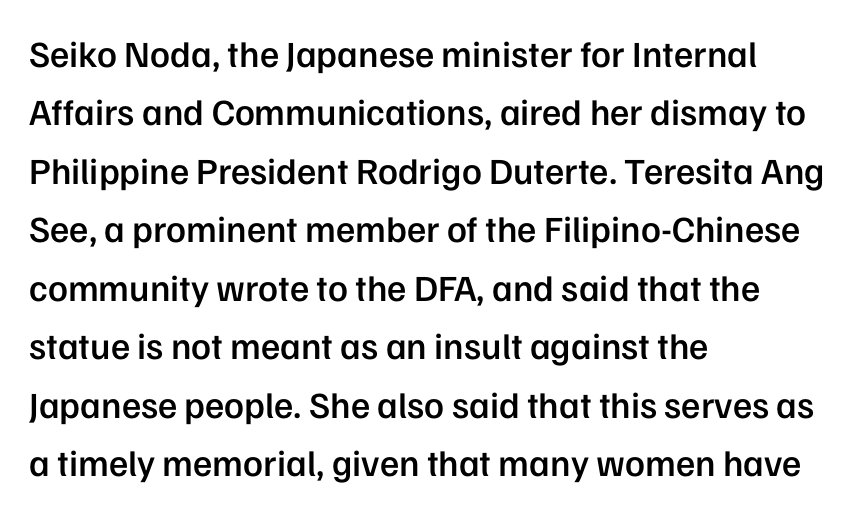
The image shows 37 px semibold sans-serif type, upright; set left-aligned, normal line spacing (1.58x), normal letter spacing, not underlined; low stroke contrast and a medium x-height.
